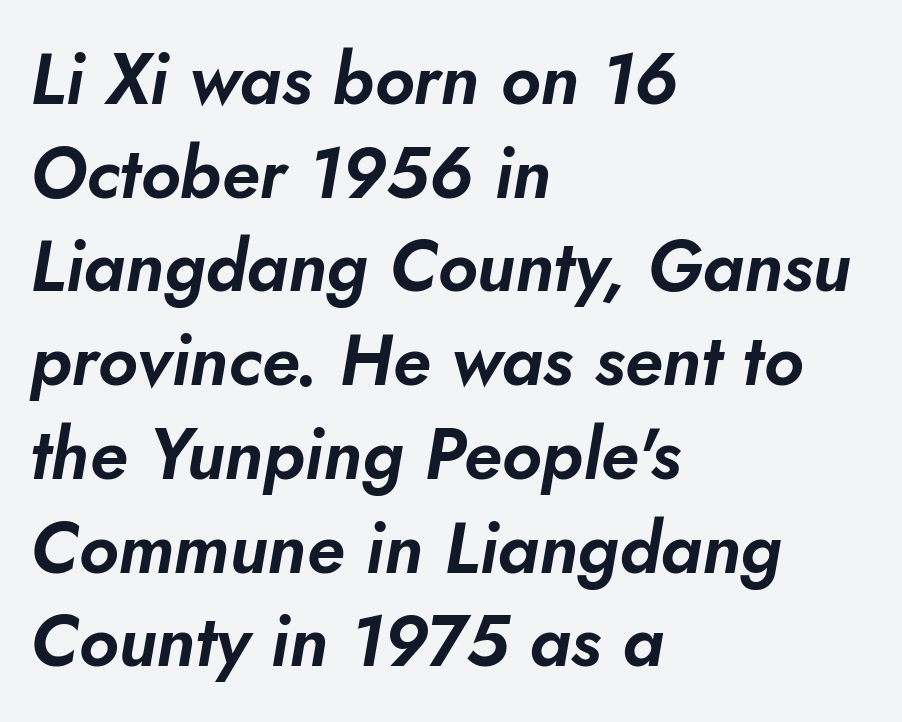
{"italic": "yes", "lean": "right", "slant_degrees": 10, "width": "normal", "stroke_contrast": "low", "x_height": "small", "monospaced": "no", "underline": "no", "align": "left", "line_spacing": "normal", "line_spacing_ratio": 1.32, "letter_spacing": "normal", "letter_spacing_em": 0.0, "glyph_px": 71}
